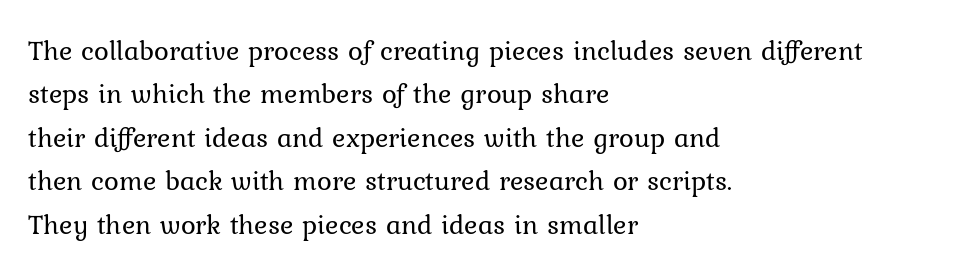
The image shows 28 px regular-weight type, upright; set left-aligned, normal line spacing (1.55x), normal letter spacing, not underlined; low stroke contrast and a medium x-height.
